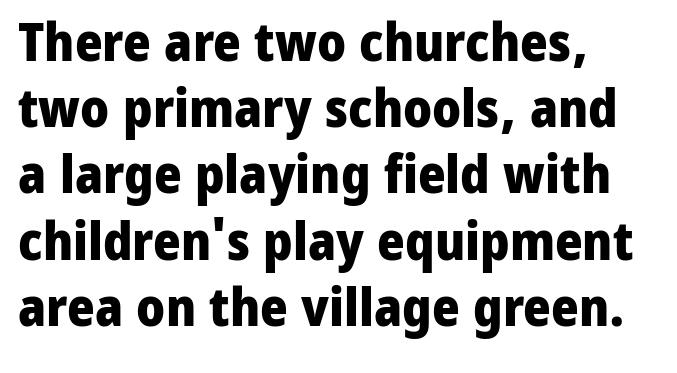
{"serif": "no", "italic": "no", "bold": "yes", "weight": "heavy", "width": "normal", "stroke_contrast": "low", "x_height": "medium", "monospaced": "no", "underline": "no", "align": "left", "line_spacing": "normal", "line_spacing_ratio": 1.25, "letter_spacing": "normal", "letter_spacing_em": 0.0, "glyph_px": 53}
